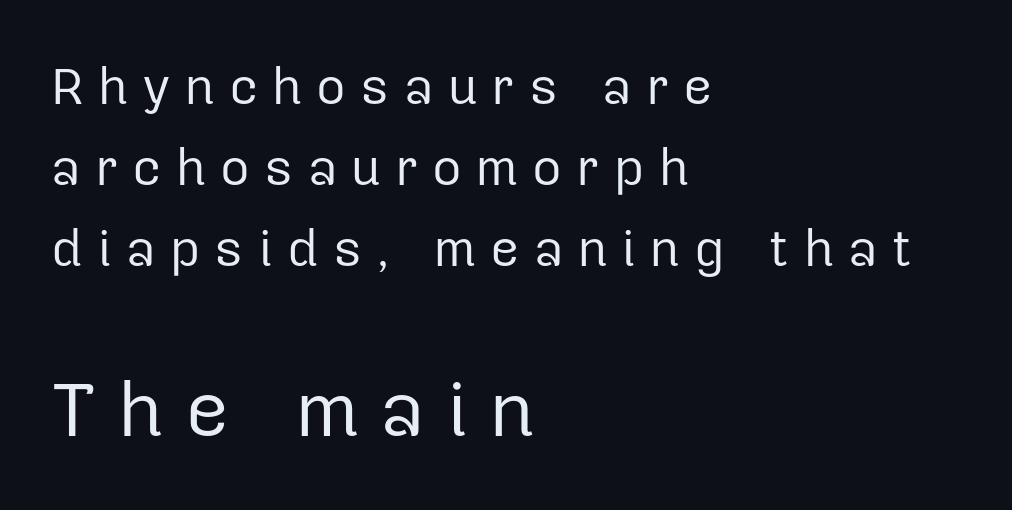
Q: Is the text bold? A: No.
Q: Is the text italic (slanted)? A: No, it is upright.
Q: Is the typeface a serif or a sans-serif typeface? A: Sans-serif.
Q: Is the text underlined? A: No.
Q: How is the paragraph aligned? A: Left-aligned.
Q: Is the spacing between letters normal or unusually wide? A: Unusually wide.
Q: Is the spacing between lines tight, normal or loose? A: Normal.
Q: Which block of text is set in a larger size, the first (top) or the second (bottom)? A: The second (bottom) one.
Q: Width (condensed, normal, or wide)? A: Normal.
Q: Stroke contrast? A: Low.
Q: x-height? A: Medium.
Q: Monospaced? A: No.
